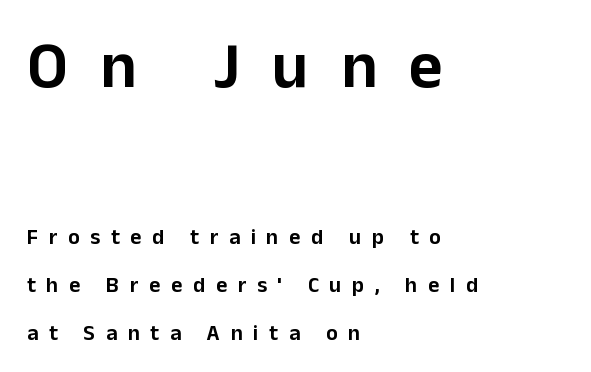
Q: Is the text italic (slanted)? A: No, it is upright.
Q: Is the typeface a serif or a sans-serif typeface? A: Sans-serif.
Q: Is the text underlined? A: No.
Q: How is the paragraph aligned? A: Left-aligned.
Q: Is the spacing between letters normal or unusually wide? A: Unusually wide.
Q: Is the spacing between lines tight, normal or loose? A: Loose.
Q: Which block of text is set in a larger size, the first (top) or the second (bottom)? A: The first (top) one.
Q: Width (condensed, normal, or wide)? A: Normal.
Q: Stroke contrast? A: Low.
Q: x-height? A: Medium.
Q: Monospaced? A: No.
